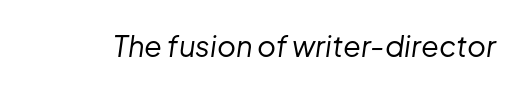
{"italic": "yes", "lean": "right", "slant_degrees": 8, "bold": "no", "weight": "regular", "width": "normal", "stroke_contrast": "low", "x_height": "medium", "monospaced": "no", "underline": "no", "letter_spacing": "normal", "letter_spacing_em": 0.0, "glyph_px": 29}
